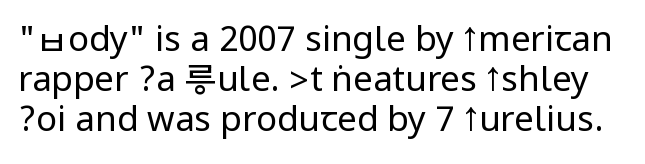
Q: Is the text bold? A: No.
Q: Is the text italic (slanted)? A: No, it is upright.
Q: Is the typeface a serif or a sans-serif typeface? A: Sans-serif.
Q: Is the text underlined? A: No.
Q: Is the spacing between letters normal or unusually wide? A: Normal.
Q: Is the spacing between lines tight, normal or loose? A: Tight.
Q: Width (condensed, normal, or wide)? A: Condensed.
Q: Stroke contrast? A: Low.
